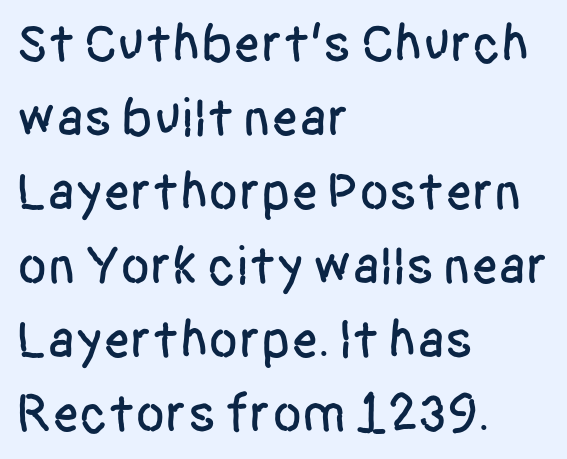
The image shows 54 px condensed sans-serif type, upright; set left-aligned, normal line spacing (1.37x), normal letter spacing, not underlined; low stroke contrast and a large x-height.
